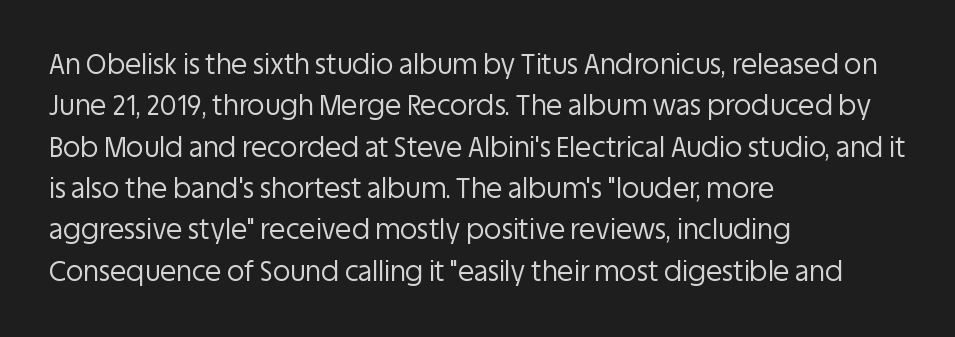
{"italic": "no", "bold": "no", "underline": "no", "align": "left", "line_spacing": "normal", "line_spacing_ratio": 1.53, "letter_spacing": "normal", "letter_spacing_em": 0.0, "glyph_px": 27}
